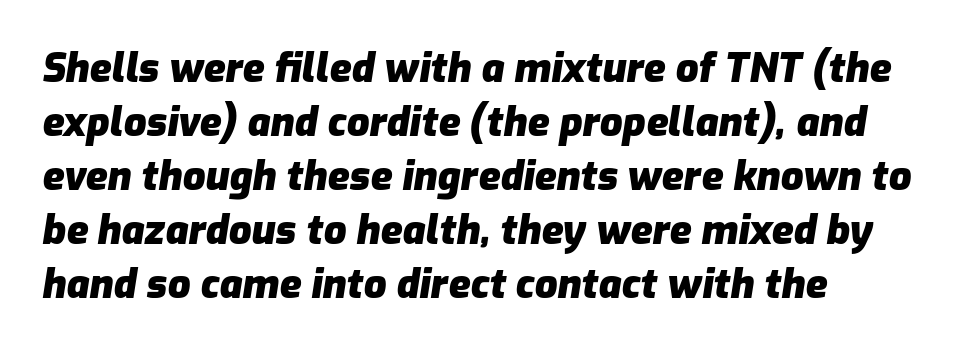
Q: Is the text bold? A: Yes.
Q: Is the text italic (slanted)? A: Yes, it leans right by about 9 degrees.
Q: Is the text underlined? A: No.
Q: How is the paragraph aligned? A: Left-aligned.
Q: Is the spacing between letters normal or unusually wide? A: Normal.
Q: Is the spacing between lines tight, normal or loose? A: Normal.
Q: Width (condensed, normal, or wide)? A: Normal.
Q: Stroke contrast? A: Low.
Q: x-height? A: Medium.
Q: Monospaced? A: No.
